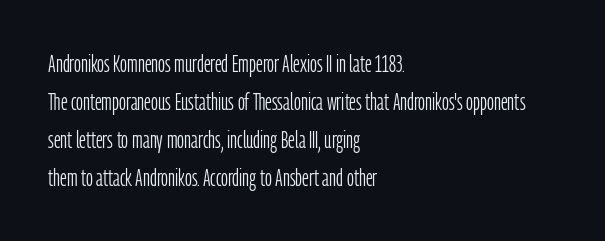
{"italic": "no", "bold": "no", "underline": "no", "align": "left", "line_spacing": "normal", "line_spacing_ratio": 1.59, "letter_spacing": "normal", "letter_spacing_em": 0.0, "glyph_px": 24}
